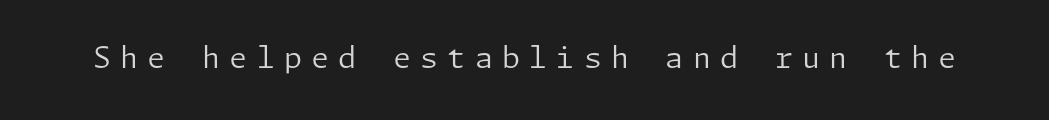
The image shows 29 px regular-weight sans-serif type, upright; set unusually wide letter spacing (+0.32 em), not underlined; low stroke contrast and a medium x-height.
